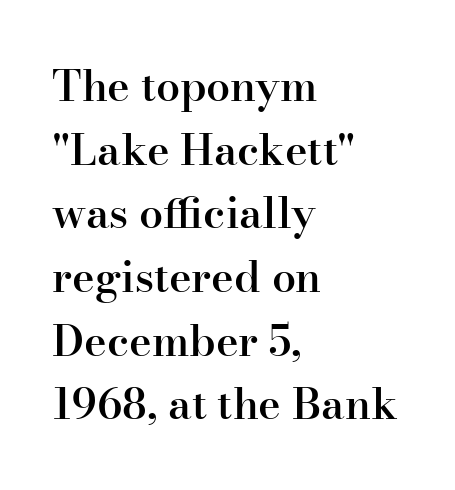
{"serif": "yes", "italic": "no", "bold": "semi", "weight": "semibold", "width": "normal", "stroke_contrast": "high", "x_height": "small", "monospaced": "no", "underline": "no", "align": "left", "line_spacing": "normal", "line_spacing_ratio": 1.48, "letter_spacing": "normal", "letter_spacing_em": 0.0, "glyph_px": 43}
